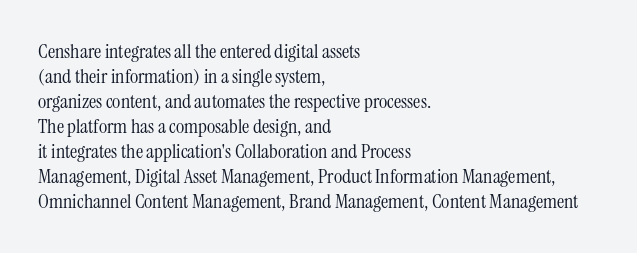
Underline: absent. These glyphs show unthickened strokes, regular width or finer. The leading is moderate, giving the passage an even texture. Upright lettering throughout.
